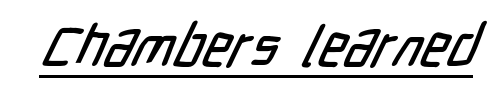
The type is set solid horizontally, with unmodified tracking. Compared with undecorated copy, this sample adds a rule below the words. Grotesque or geometric, the face here clearly has no serifs. Proportional: the letters do not fall into vertical columns.
